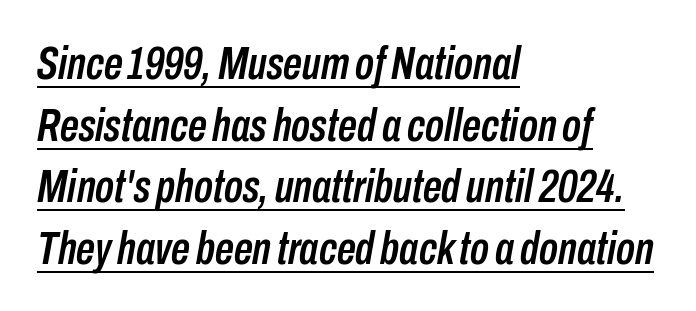
Slanted lettering throughout. Note the varied advance widths — an 'i' is clearly narrower than an 'm'. The lettering is marked with a stroke running underneath it. Is the letter spacing exaggerated? No — it looks like the ordinary default. A classic flush-left, rag-right setting is used for this passage. In terms of leading, this rendering sits right in the middle.
